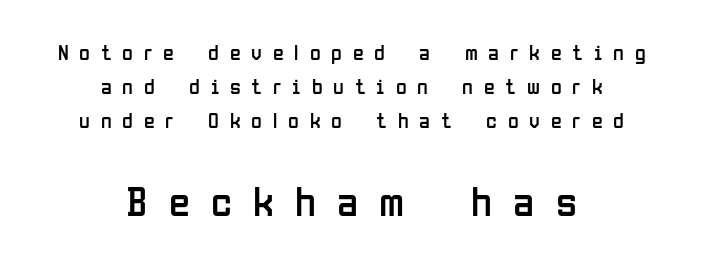
The image shows 43 px regular-weight, condensed sans-serif type, upright; set centered, normal line spacing (1.54x), unusually wide letter spacing (+0.49 em), not underlined; the second (bottom) block is 1.95x larger; low stroke contrast and a medium x-height.
